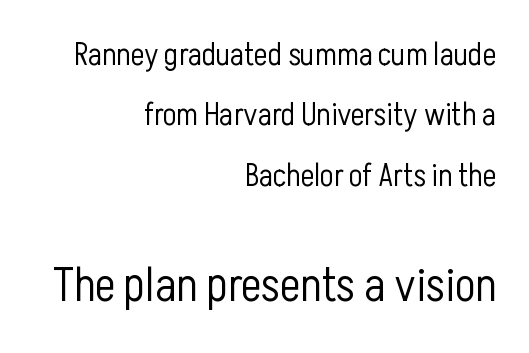
The image shows 48 px light, condensed sans-serif type, upright; set right-aligned, line spacing 1.89x, normal letter spacing, not underlined; the second (bottom) block is 1.5x larger; low stroke contrast and a medium x-height.
